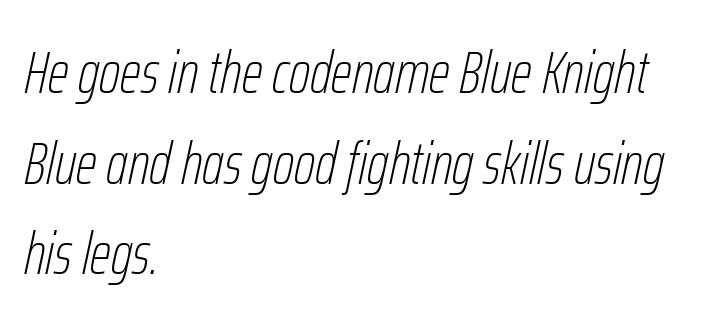
Q: Is the text bold? A: No.
Q: Is the text italic (slanted)? A: Yes, it leans right by about 12 degrees.
Q: Is the text underlined? A: No.
Q: How is the paragraph aligned? A: Left-aligned.
Q: Is the spacing between letters normal or unusually wide? A: Normal.
Q: Is the spacing between lines tight, normal or loose? A: Normal.
Q: Width (condensed, normal, or wide)? A: Condensed.
Q: Stroke contrast? A: Low.
Q: x-height? A: Medium.
Q: Monospaced? A: No.
